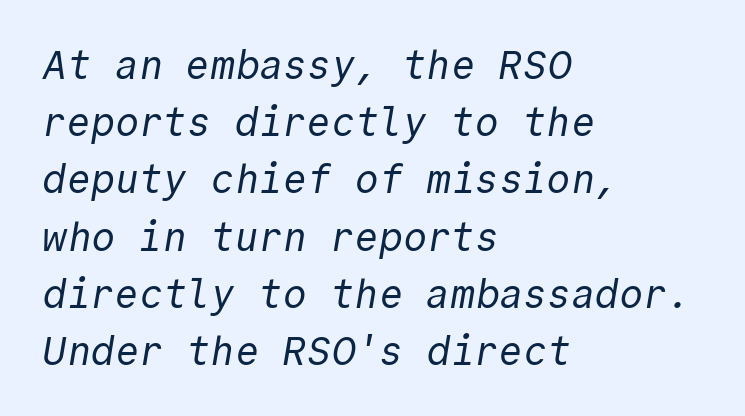
The image shows 40 px regular-weight sans-serif type, monospaced; set left-aligned, normal line spacing (1.43x), normal letter spacing, not underlined; a medium x-height.
